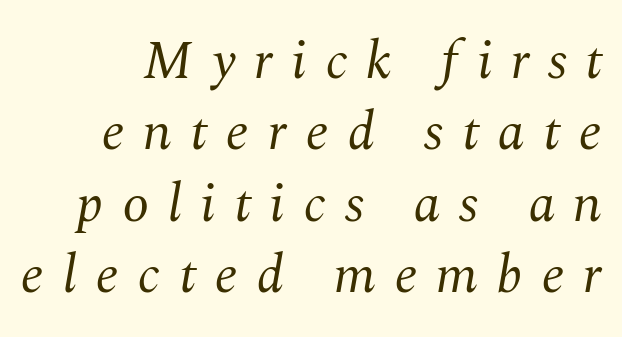
The image shows 54 px regular-weight serif type, italic (leaning right); set normal line spacing (1.32x), unusually wide letter spacing (+0.34 em), not underlined; medium stroke contrast and a medium x-height.
